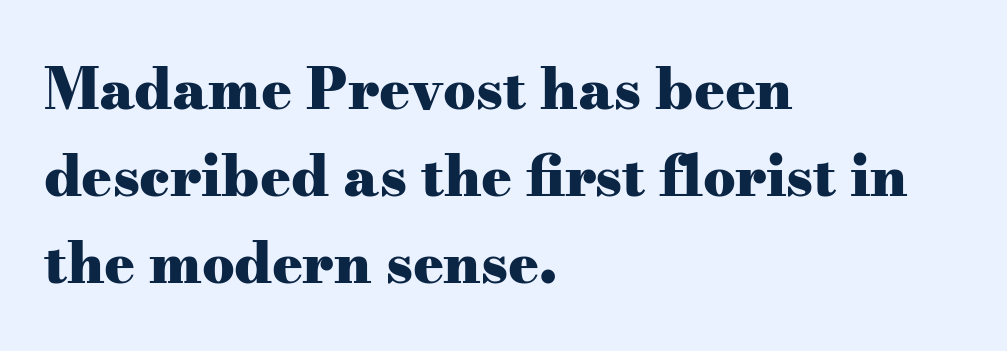
Q: Is the text bold? A: Yes.
Q: Is the text italic (slanted)? A: No, it is upright.
Q: Is the typeface a serif or a sans-serif typeface? A: Serif.
Q: Is the text underlined? A: No.
Q: How is the paragraph aligned? A: Left-aligned.
Q: Is the spacing between letters normal or unusually wide? A: Normal.
Q: Is the spacing between lines tight, normal or loose? A: Normal.
Q: Width (condensed, normal, or wide)? A: Wide.
Q: Stroke contrast? A: Medium.
Q: x-height? A: Small.
Q: Monospaced? A: No.
